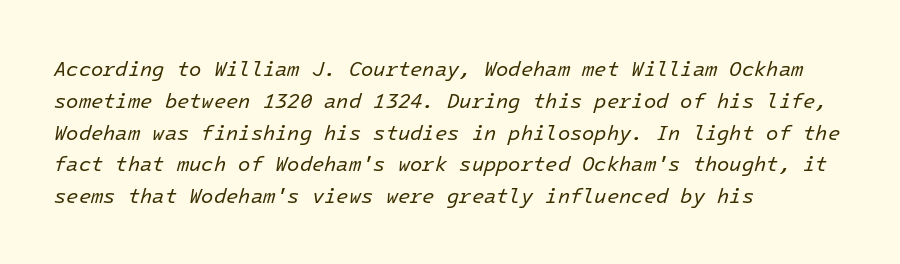
The image shows 20 px text type, italic (leaning right); set left-aligned, normal line spacing (1.59x), normal letter spacing, not underlined.
